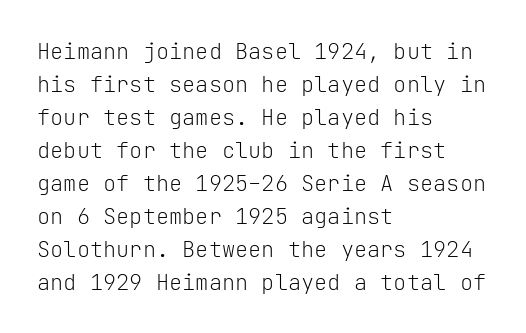
{"italic": "no", "bold": "no", "underline": "no", "align": "left", "line_spacing": "normal", "line_spacing_ratio": 1.5, "letter_spacing": "normal", "letter_spacing_em": 0.0, "glyph_px": 22}
